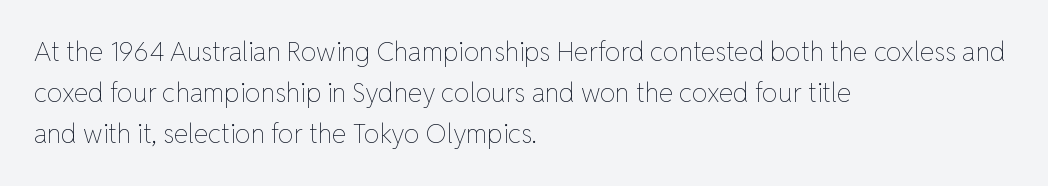
The image shows 26 px text type, upright; set left-aligned, normal line spacing (1.58x), normal letter spacing, not underlined.
